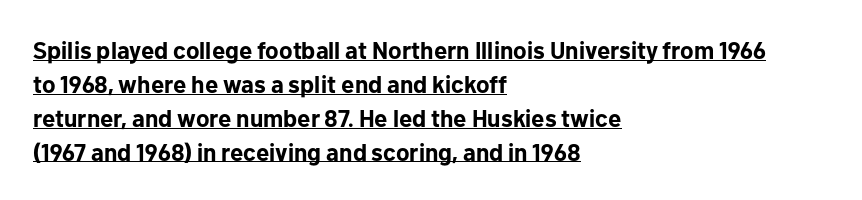
Q: Is the text bold? A: Yes.
Q: Is the text italic (slanted)? A: No, it is upright.
Q: Is the text underlined? A: Yes.
Q: How is the paragraph aligned? A: Left-aligned.
Q: Is the spacing between letters normal or unusually wide? A: Normal.
Q: Is the spacing between lines tight, normal or loose? A: Normal.
